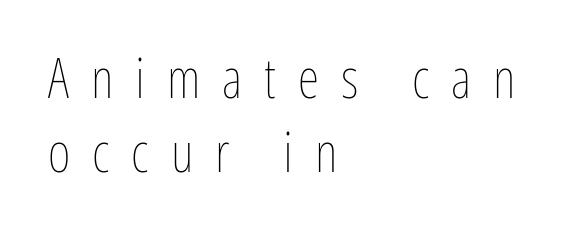
Is the stroke heavy? The answer is a plain regular-or-lighter. Line beginnings align vertically; line endings do not. Every stem runs plumb, perpendicular to the baseline. Has an underline been added? It has not. Each word looks stretched out because of the extra space between its letters.
